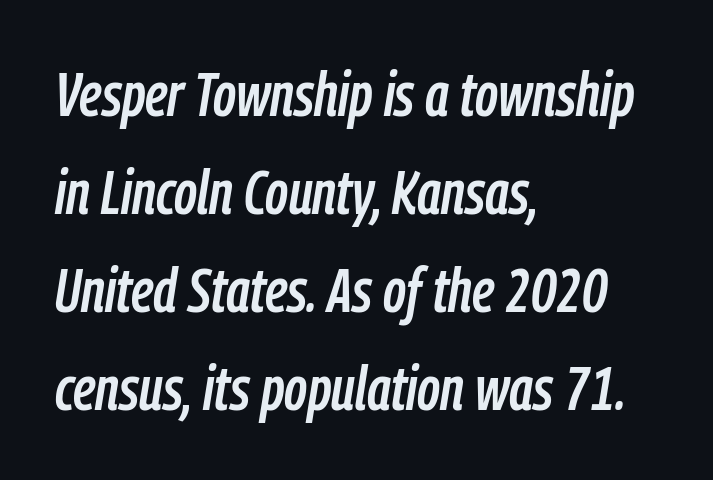
Each row of text sits above clean, open space. Tracking value appears to be zero — textbook default spacing. Teacher's note: observe the even left margin — that is flush-left alignment. Think of a printed novel: that variable character pitch is what you see here. Normally led — the rows are evenly, conventionally spaced. Observe the lean: these are italic letterforms.
